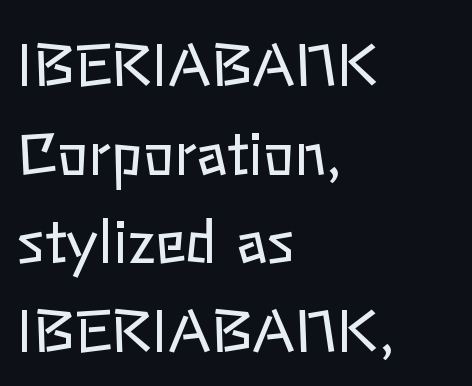
The passage shown is typed in a proportional face where columns would drift. Horizontal alignment here is leftward, the default for most running prose. Stem width sits at or under what a default text font uses. Descenders are the only things crossing below the line. Leading matches the norm, producing a regular column.
